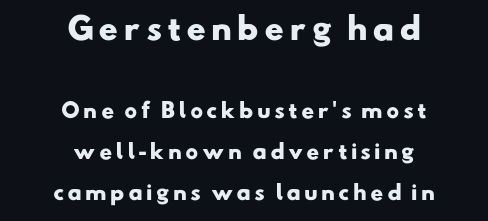
The glyphs in this specimen are sans serif. The lines are quadded center. This is heavy type, rendered in bold. No word sits above an underline. Regarding leading, the lines here are spaced well apart.
